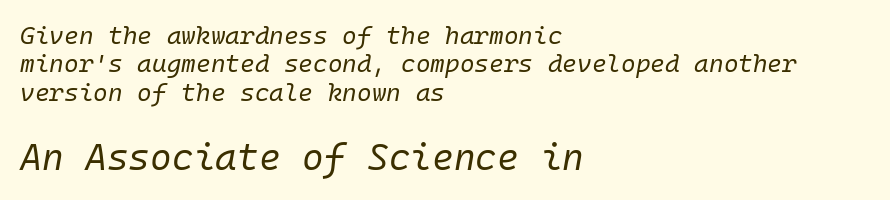
The image shows 37 px regular-weight type, italic (leaning right), monospaced; set left-aligned, tight line spacing (1.14x), normal letter spacing, not underlined; the second (bottom) block is 1.48x larger; low stroke contrast and a medium x-height.
